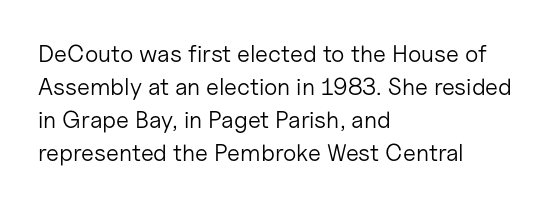
The image shows 24 px text type, upright; set left-aligned, normal line spacing (1.37x), normal letter spacing, not underlined.
